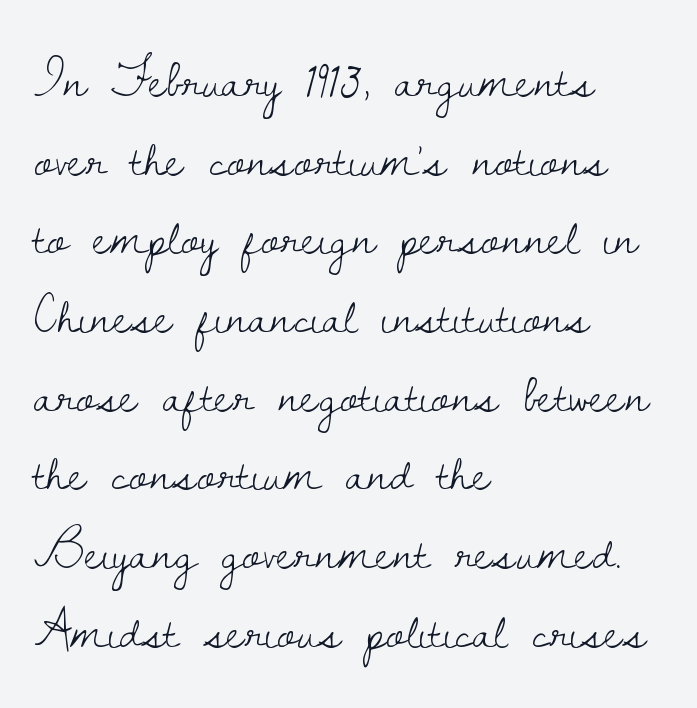
The image shows 55 px light serif type; set left-aligned, normal line spacing (1.43x), normal letter spacing, not underlined; low stroke contrast and a small x-height.
